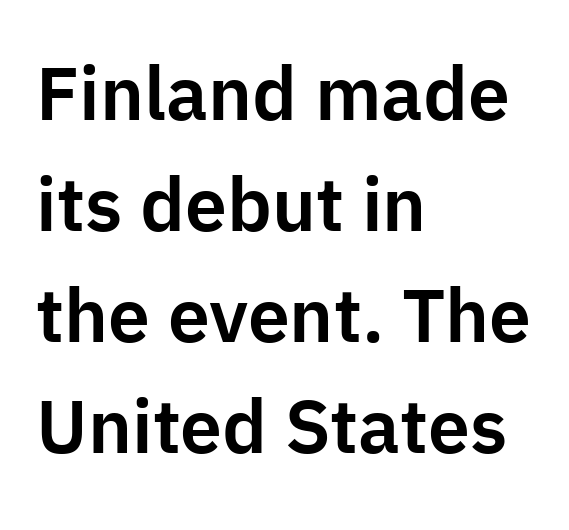
The image shows 75 px sans-serif type, upright; set left-aligned, normal line spacing (1.48x), normal letter spacing, not underlined; low stroke contrast and a medium x-height.
